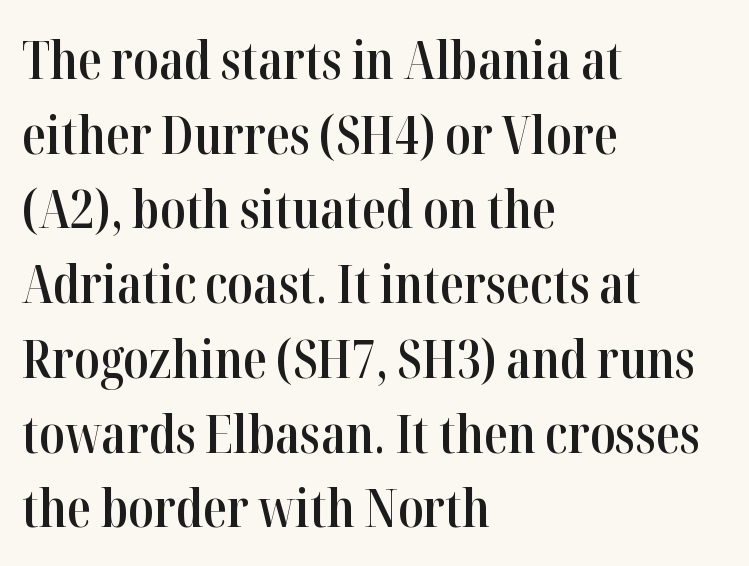
Q: Is the text bold? A: Semi-bold.
Q: Is the text italic (slanted)? A: No, it is upright.
Q: Is the typeface a serif or a sans-serif typeface? A: Serif.
Q: Is the text underlined? A: No.
Q: How is the paragraph aligned? A: Left-aligned.
Q: Is the spacing between letters normal or unusually wide? A: Normal.
Q: Is the spacing between lines tight, normal or loose? A: Normal.
Q: Width (condensed, normal, or wide)? A: Condensed.
Q: Stroke contrast? A: High.
Q: x-height? A: Medium.
Q: Monospaced? A: No.
